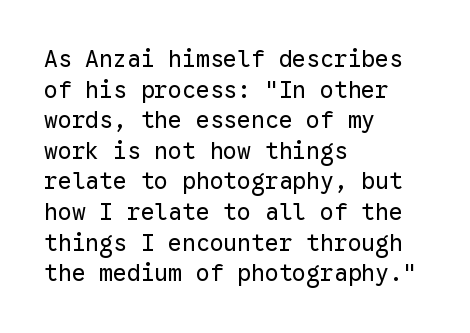
{"italic": "no", "bold": "no", "underline": "no", "align": "left", "line_spacing": "normal", "line_spacing_ratio": 1.33, "letter_spacing": "normal", "letter_spacing_em": 0.0, "glyph_px": 23}
